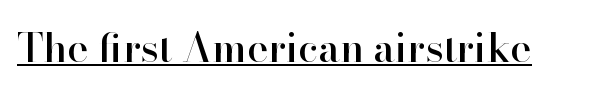
Q: Is the text italic (slanted)? A: No, it is upright.
Q: Is the typeface a serif or a sans-serif typeface? A: Serif.
Q: Is the text underlined? A: Yes.
Q: Is the spacing between letters normal or unusually wide? A: Normal.
Q: Width (condensed, normal, or wide)? A: Normal.
Q: Stroke contrast? A: High.
Q: x-height? A: Small.
Q: Monospaced? A: No.
